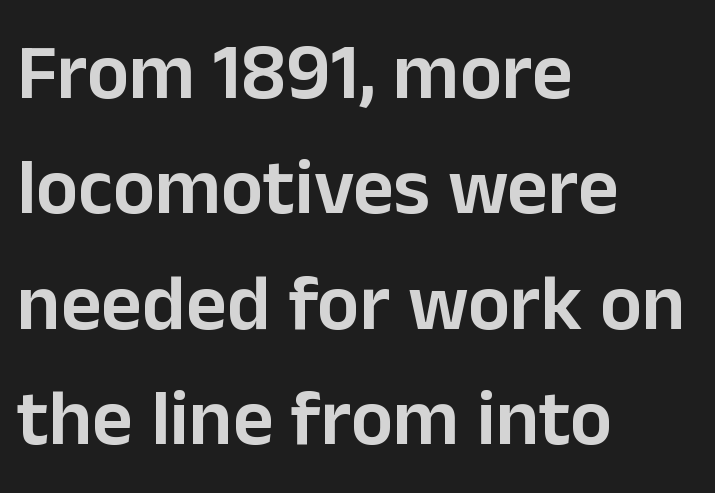
The image shows 79 px semibold sans-serif type, upright; set left-aligned, normal line spacing (1.46x), normal letter spacing, not underlined; low stroke contrast and a medium x-height.
